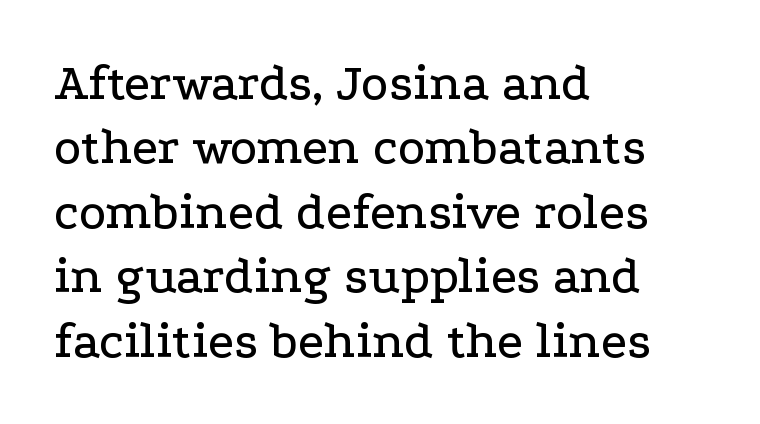
The image shows 52 px wide serif type, upright; set left-aligned, line spacing 1.24x, normal letter spacing, not underlined; low stroke contrast and a medium x-height.
